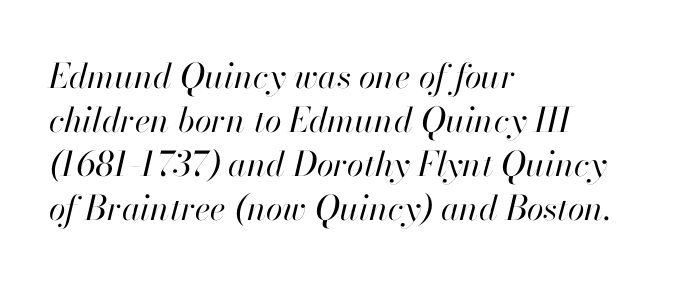
{"italic": "yes", "lean": "right", "slant_degrees": 13, "bold": "no", "weight": "regular", "width": "normal", "stroke_contrast": "high", "x_height": "small", "monospaced": "no", "underline": "no", "align": "left", "line_spacing": "normal", "line_spacing_ratio": 1.29, "letter_spacing": "normal", "letter_spacing_em": 0.0, "glyph_px": 34}
